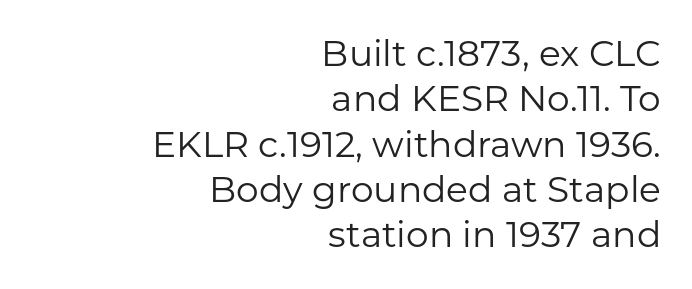
Q: Is the text bold? A: No.
Q: Is the text italic (slanted)? A: No, it is upright.
Q: Is the typeface a serif or a sans-serif typeface? A: Sans-serif.
Q: Is the text underlined? A: No.
Q: How is the paragraph aligned? A: Right-aligned.
Q: Is the spacing between letters normal or unusually wide? A: Normal.
Q: Is the spacing between lines tight, normal or loose? A: Normal.
Q: Width (condensed, normal, or wide)? A: Normal.
Q: Stroke contrast? A: Low.
Q: x-height? A: Medium.
Q: Monospaced? A: No.
